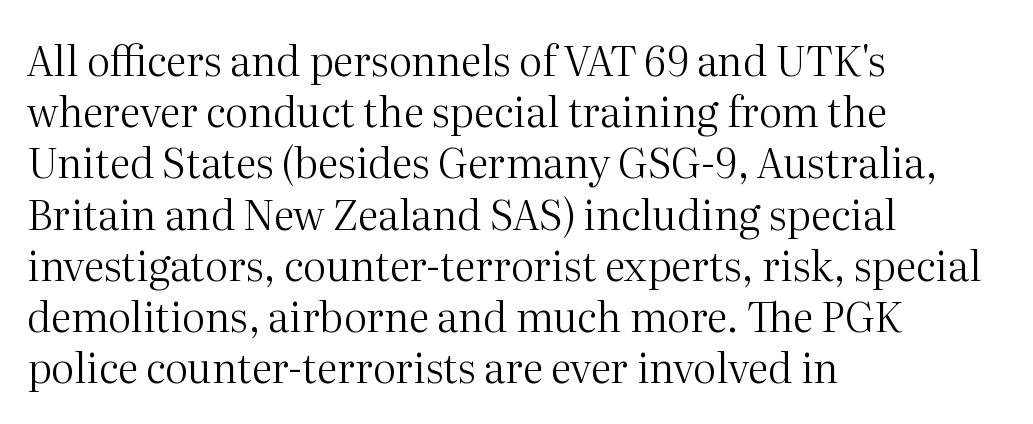
{"serif": "yes", "italic": "no", "bold": "no", "weight": "regular", "width": "normal", "stroke_contrast": "medium", "x_height": "medium", "monospaced": "no", "underline": "no", "align": "left", "line_spacing": "normal", "line_spacing_ratio": 1.25, "letter_spacing": "normal", "letter_spacing_em": 0.0, "glyph_px": 41}
